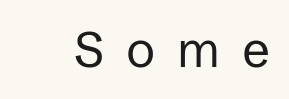
Q: Is the text bold? A: No.
Q: Is the text italic (slanted)? A: No, it is upright.
Q: Is the typeface a serif or a sans-serif typeface? A: Sans-serif.
Q: Is the text underlined? A: No.
Q: Is the spacing between letters normal or unusually wide? A: Unusually wide.
Q: Width (condensed, normal, or wide)? A: Normal.
Q: Stroke contrast? A: Low.
Q: x-height? A: Medium.
Q: Monospaced? A: No.
